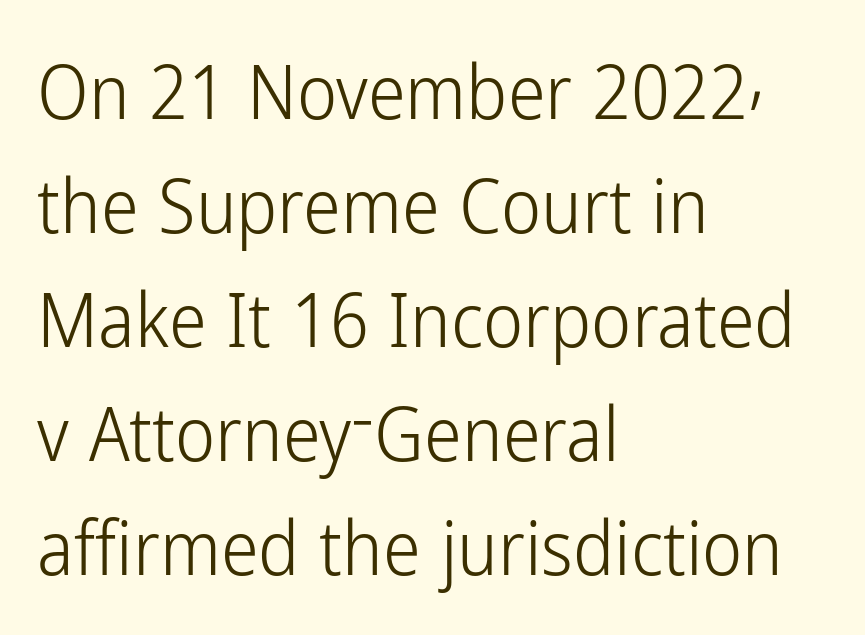
This rendering leaves character spacing at its baseline value. The rendering anchors every line to the left-hand side. Ascenders rise straight up at ninety degrees. Varying glyph widths throughout — classic text-font behaviour. The rendering shows plain stroke endings on the letterforms — a sans-serif design. Bare-footed words on every line.
